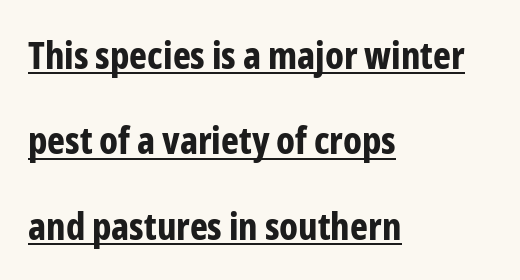
{"serif": "no", "italic": "no", "bold": "yes", "weight": "bold", "width": "condensed", "stroke_contrast": "low", "x_height": "medium", "monospaced": "no", "underline": "yes", "align": "left", "line_spacing": "loose", "line_spacing_ratio": 2.25, "letter_spacing": "normal", "letter_spacing_em": 0.0, "glyph_px": 38}
